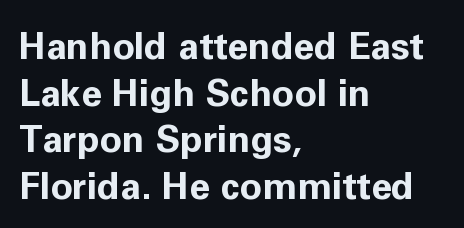
What stands out about the letter spacing? Nothing — it is the standard amount. A full-strength bold gives these letters their thick strokes. Leading: standard. All the whitespace from short lines collects on the right.
